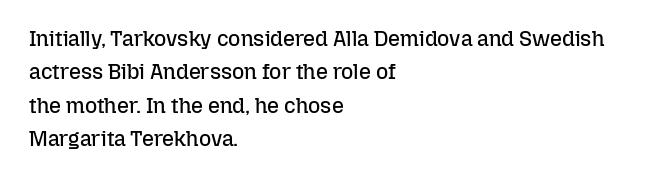
{"italic": "no", "bold": "no", "underline": "no", "align": "left", "line_spacing": "normal", "line_spacing_ratio": 1.59, "letter_spacing": "normal", "letter_spacing_em": 0.0, "glyph_px": 21}
